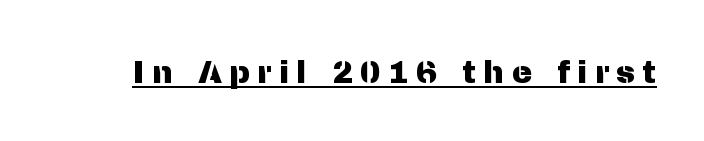
The image shows 31 px sans-serif type, upright; set unusually wide letter spacing (+0.24 em), underlined; medium stroke contrast and a medium x-height.
